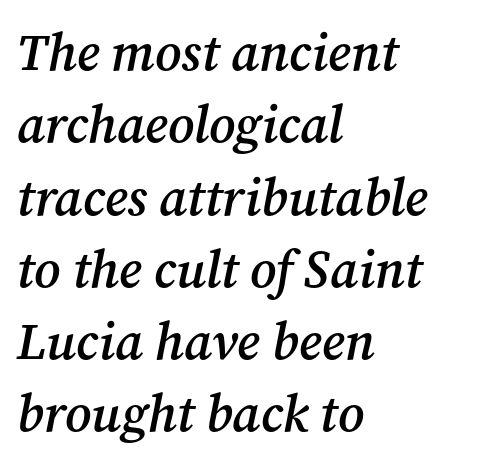
Q: Is the text bold? A: Semi-bold.
Q: Is the text italic (slanted)? A: Yes, it leans right by about 12 degrees.
Q: Is the typeface a serif or a sans-serif typeface? A: Serif.
Q: Is the text underlined? A: No.
Q: How is the paragraph aligned? A: Left-aligned.
Q: Is the spacing between letters normal or unusually wide? A: Normal.
Q: Is the spacing between lines tight, normal or loose? A: Normal.
Q: Width (condensed, normal, or wide)? A: Normal.
Q: Stroke contrast? A: Medium.
Q: x-height? A: Medium.
Q: Monospaced? A: No.
